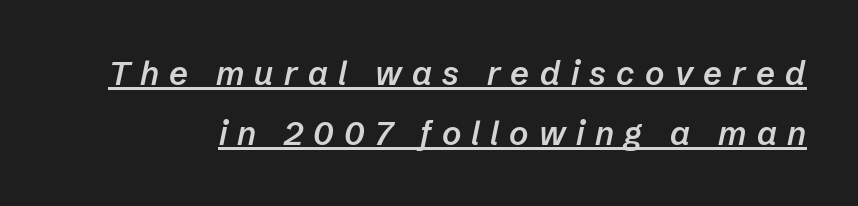
{"italic": "yes", "lean": "right", "slant_degrees": 12, "bold": "semi", "weight": "semibold", "width": "normal", "stroke_contrast": "low", "x_height": "medium", "monospaced": "no", "underline": "yes", "line_spacing_ratio": 1.81, "letter_spacing": "wide", "letter_spacing_em": 0.31, "glyph_px": 33}
